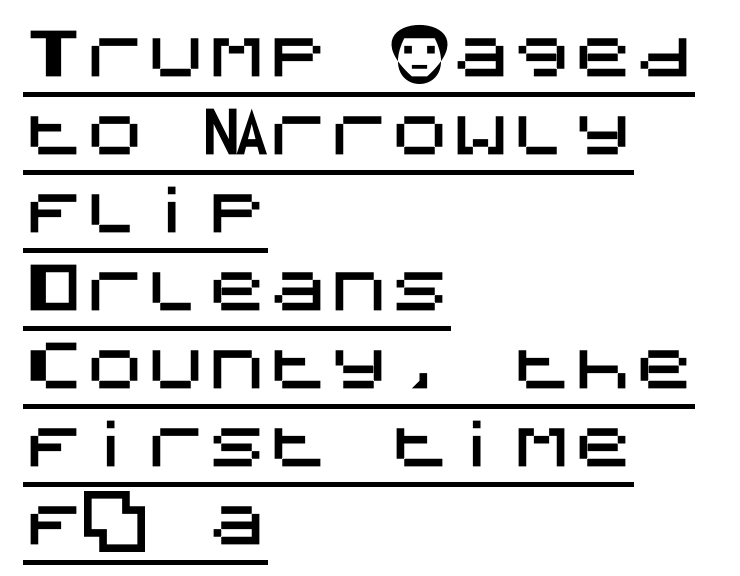
Q: Is the text italic (slanted)? A: No, it is upright.
Q: Is the typeface a serif or a sans-serif typeface? A: Sans-serif.
Q: Is the text underlined? A: Yes.
Q: How is the paragraph aligned? A: Left-aligned.
Q: Is the spacing between letters normal or unusually wide? A: Normal.
Q: Is the spacing between lines tight, normal or loose? A: Normal.
Q: Width (condensed, normal, or wide)? A: Normal.
Q: Stroke contrast? A: Medium.
Q: x-height? A: Large.
